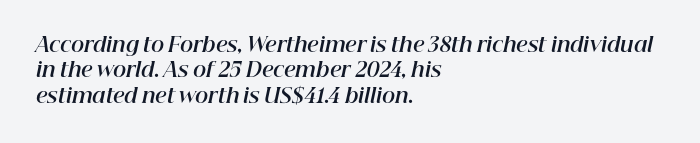
Q: Is the text bold? A: Yes.
Q: Is the text italic (slanted)? A: Yes, it leans right by about 12 degrees.
Q: Is the text underlined? A: No.
Q: How is the paragraph aligned? A: Left-aligned.
Q: Is the spacing between letters normal or unusually wide? A: Normal.
Q: Is the spacing between lines tight, normal or loose? A: Normal.
